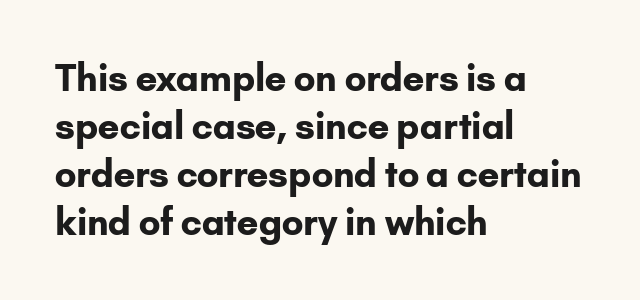
The image shows 36 px bold sans-serif type, upright; set left-aligned, normal line spacing (1.33x), normal letter spacing, not underlined; low stroke contrast and a small x-height.
